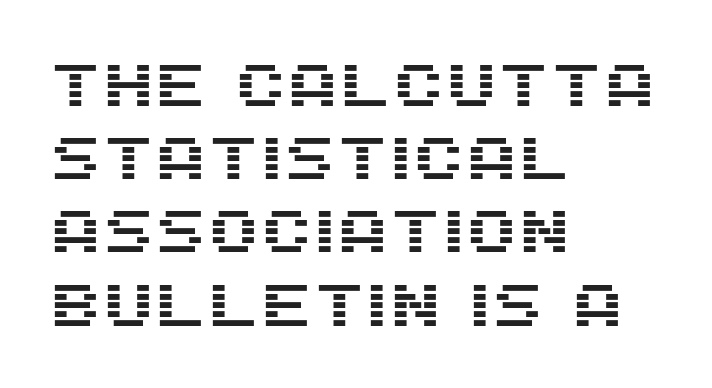
Q: Is the text italic (slanted)? A: No, it is upright.
Q: Is the typeface a serif or a sans-serif typeface? A: Sans-serif.
Q: Is the text underlined? A: No.
Q: How is the paragraph aligned? A: Left-aligned.
Q: Is the spacing between letters normal or unusually wide? A: Normal.
Q: Width (condensed, normal, or wide)? A: Normal.
Q: Stroke contrast? A: Medium.
Q: x-height? A: Large.
Q: Monospaced? A: No.
